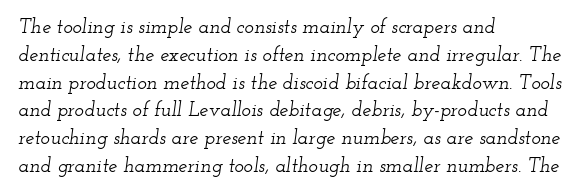
The passage shown leans; its letterforms are oblique. Default kerning and tracking; the words read as compact shapes. Only glyphs here, with clear space below each row. The paragraph shown leans on its left margin.
